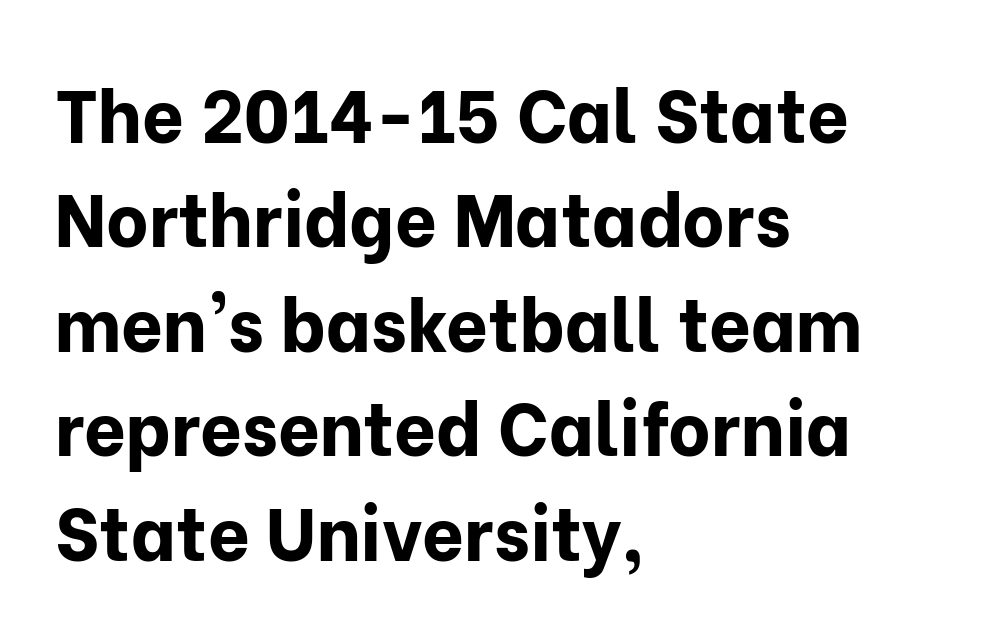
Q: Is the text bold? A: Yes.
Q: Is the text italic (slanted)? A: No, it is upright.
Q: Is the typeface a serif or a sans-serif typeface? A: Sans-serif.
Q: Is the text underlined? A: No.
Q: How is the paragraph aligned? A: Left-aligned.
Q: Is the spacing between letters normal or unusually wide? A: Normal.
Q: Is the spacing between lines tight, normal or loose? A: Normal.
Q: Width (condensed, normal, or wide)? A: Normal.
Q: Stroke contrast? A: Low.
Q: x-height? A: Medium.
Q: Monospaced? A: No.
